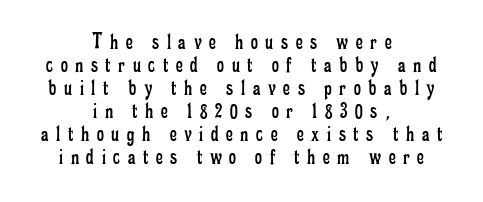
Line starts and ends both wander, symmetrically. Observe the wide spacing: letters keep a clear distance from each other. Compared with typical paragraphs, the rows here are closer together. These lines were composed using upright roman letters. These glyphs show unthickened strokes, regular width or finer. Clear beneath every line of the passage.
